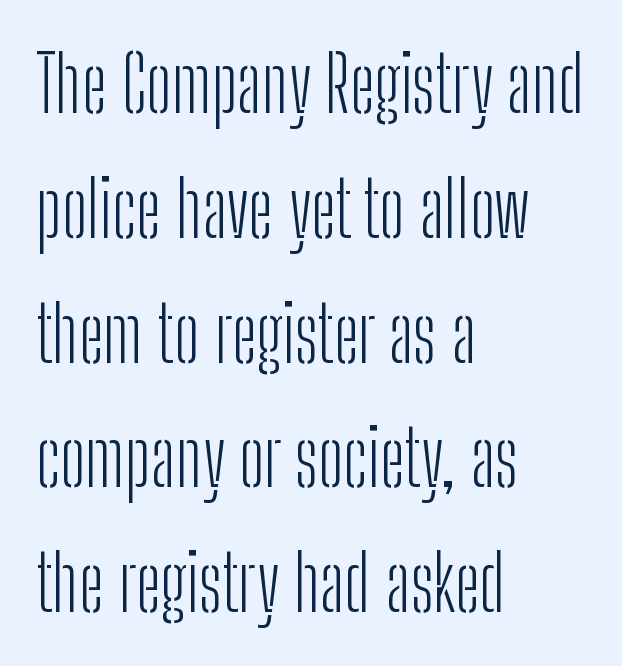
The letters advance in unequal steps, a hallmark of proportional type. The typesetting does not lean heavy: it is not bold. Leading matches the norm, producing a regular column. The baseline area is clear. Where is the straight margin? On the left. The face used here is a sans, in the tradition of grotesques and geometrics.
